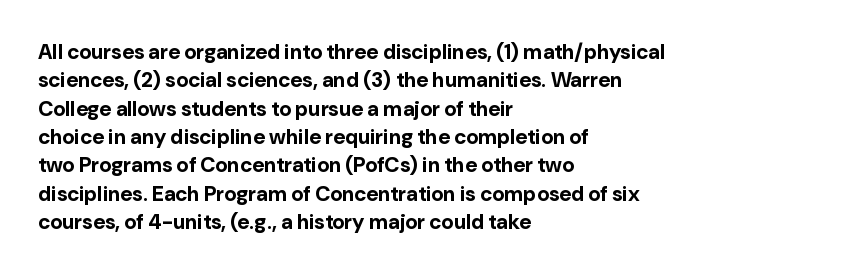
The lines in this sample share a left origin and differ only in where they stop. The block of text has a typical density, with ordinary space between rows. Posture: upright roman. The characters look thick and weighty, a clear bold. Letters rest on an invisible, unmarked baseline. There is no visible air inserted between adjacent glyphs.
